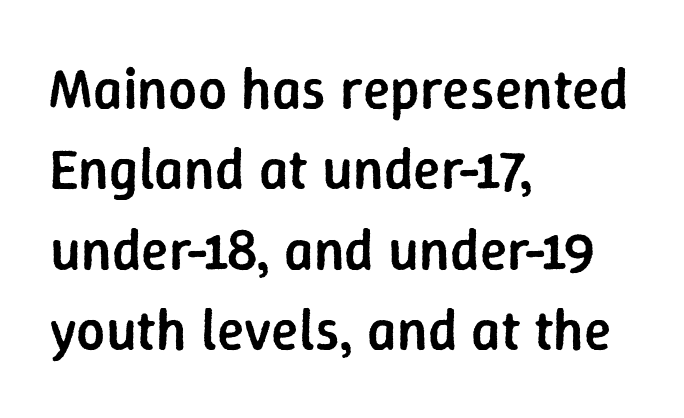
Q: Is the text bold? A: Semi-bold.
Q: Is the text italic (slanted)? A: No, it is upright.
Q: Is the typeface a serif or a sans-serif typeface? A: Sans-serif.
Q: Is the text underlined? A: No.
Q: How is the paragraph aligned? A: Left-aligned.
Q: Is the spacing between letters normal or unusually wide? A: Normal.
Q: Is the spacing between lines tight, normal or loose? A: Normal.
Q: Width (condensed, normal, or wide)? A: Normal.
Q: Stroke contrast? A: Low.
Q: x-height? A: Medium.
Q: Monospaced? A: No.
